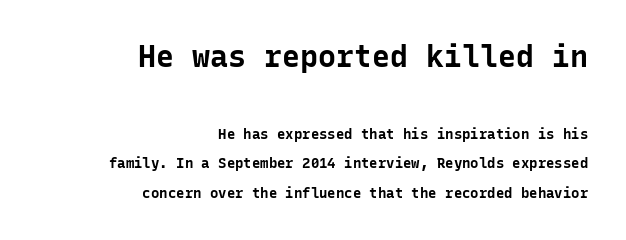
The glyphs are unaccompanied by any horizontal stroke below them. The passage shown stacks its lines with a broad gap. The horizontal fit of the characters is conventional and even. Monospaced: the letters line up in strict vertical columns. Scale decreases going downward across the two blocks.
